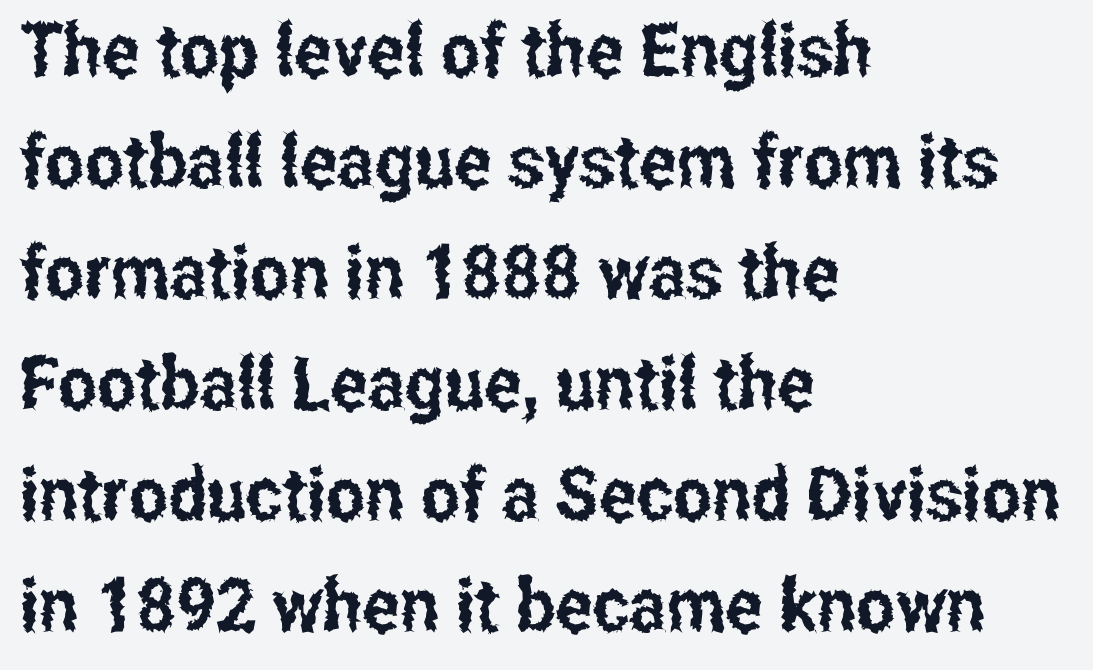
{"serif": "no", "italic": "no", "width": "condensed", "stroke_contrast": "low", "x_height": "medium", "monospaced": "no", "underline": "no", "align": "left", "line_spacing": "normal", "line_spacing_ratio": 1.5, "letter_spacing": "normal", "letter_spacing_em": 0.0, "glyph_px": 74}
